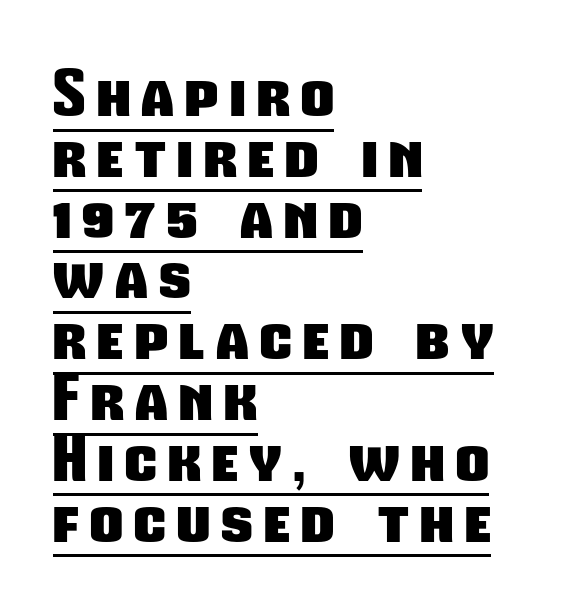
Q: Is the text bold? A: Yes.
Q: Is the typeface a serif or a sans-serif typeface? A: Sans-serif.
Q: Is the text underlined? A: Yes.
Q: How is the paragraph aligned? A: Left-aligned.
Q: Is the spacing between lines tight, normal or loose? A: Tight.
Q: Width (condensed, normal, or wide)? A: Condensed.
Q: Stroke contrast? A: Low.
Q: x-height? A: Medium.
Q: Monospaced? A: No.
